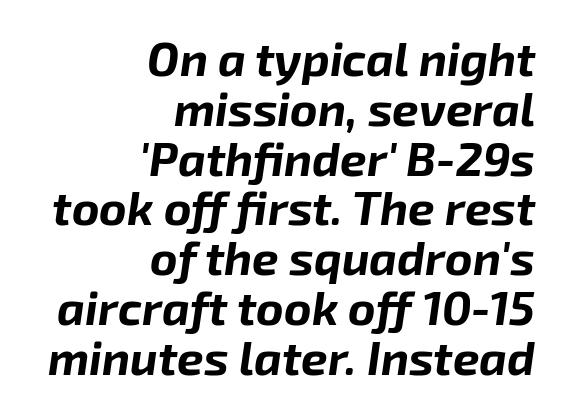
The zone under the glyphs is completely vacant. The letters sit at their default tracking, neither squeezed nor spread. Observe the lean: these are italic letterforms. Each line ends at the same right margin while the left side varies.
